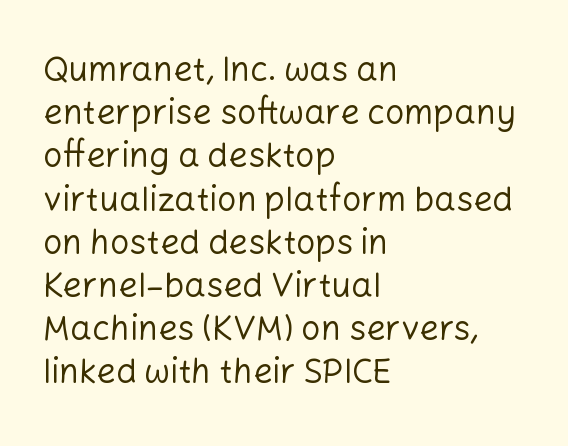
The image shows 34 px regular-weight sans-serif type, upright; set left-aligned, normal line spacing (1.27x), normal letter spacing, not underlined; low stroke contrast and a medium x-height.
